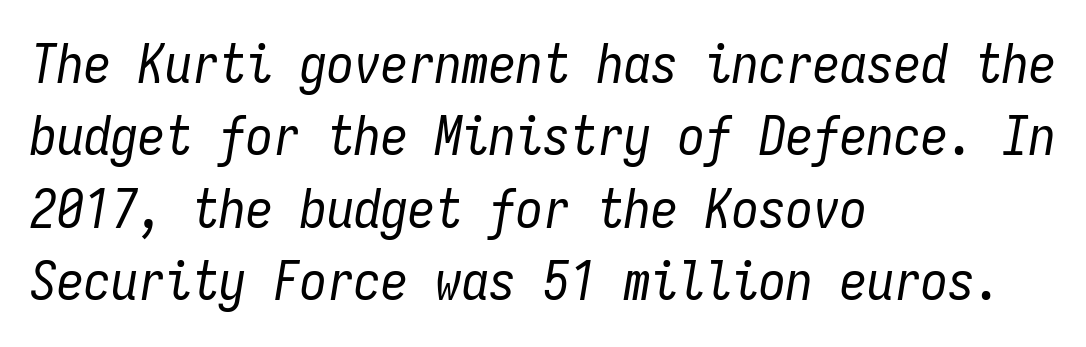
Monospaced: the letters line up in strict vertical columns. Regarding leading, the lines here are spaced in the standard way. Default kerning and tracking; the words read as compact shapes. Caption: multi-line text, flush left, ragged right. The strokes are not fattened; the text isn't bold.
